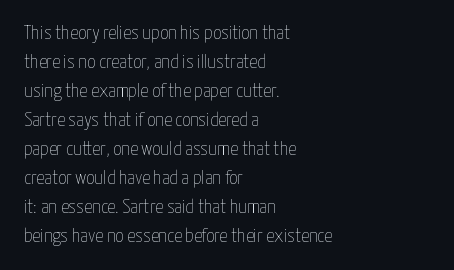
{"italic": "no", "bold": "no", "underline": "no", "align": "left", "line_spacing": "normal", "line_spacing_ratio": 1.45, "letter_spacing": "normal", "letter_spacing_em": 0.0, "glyph_px": 20}
